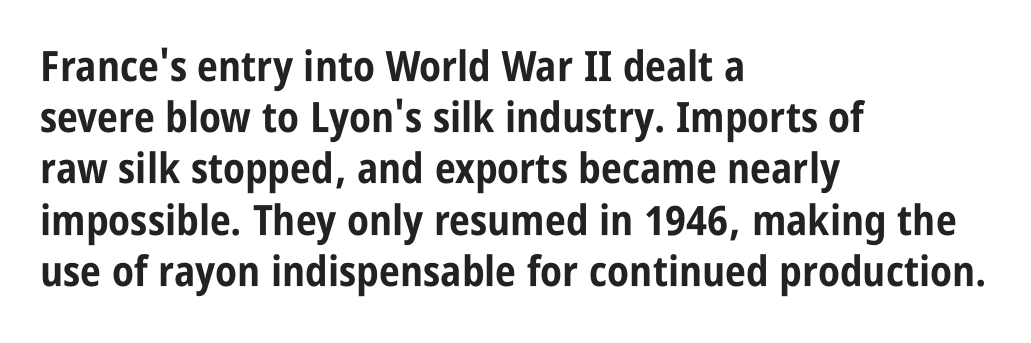
This is roman type, the default non-slanted kind. Each letter's strokes conclude bluntly, with no projecting serifs. This rendering leaves character spacing at its baseline value. If you drew a ruler down the left edge, every line would touch it. Strong, thick strokes mark this as bold type. This sample has the flowing, uneven cadence of proportional lettering.
